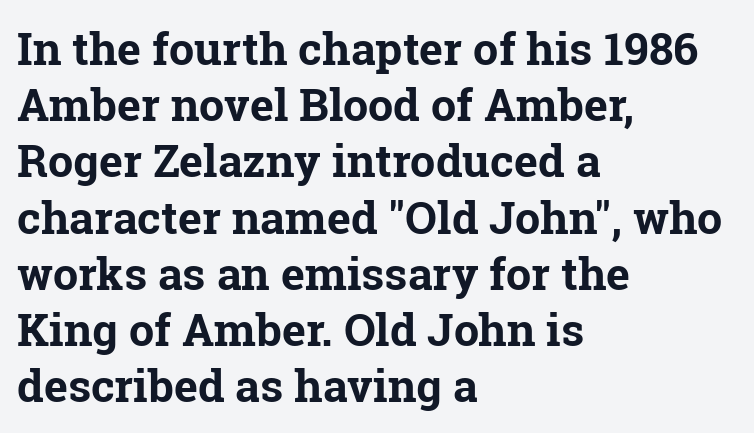
Q: Is the text bold? A: Yes.
Q: Is the text italic (slanted)? A: No, it is upright.
Q: Is the typeface a serif or a sans-serif typeface? A: Serif.
Q: Is the text underlined? A: No.
Q: How is the paragraph aligned? A: Left-aligned.
Q: Is the spacing between letters normal or unusually wide? A: Normal.
Q: Is the spacing between lines tight, normal or loose? A: Normal.
Q: Width (condensed, normal, or wide)? A: Normal.
Q: Stroke contrast? A: Low.
Q: x-height? A: Medium.
Q: Monospaced? A: No.
